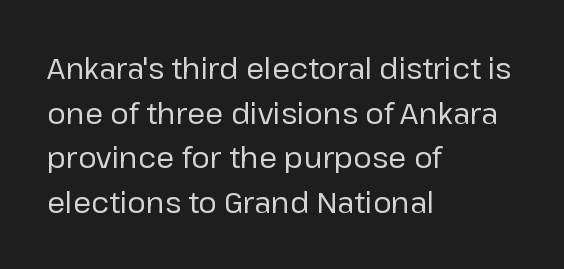
You could not count columns in this text — the font is proportionally spaced. The space directly below the letters is spotless. Compared with a centered layout, this one pins lines to the left instead. The font family rendered here belongs to the sans-serif group.
